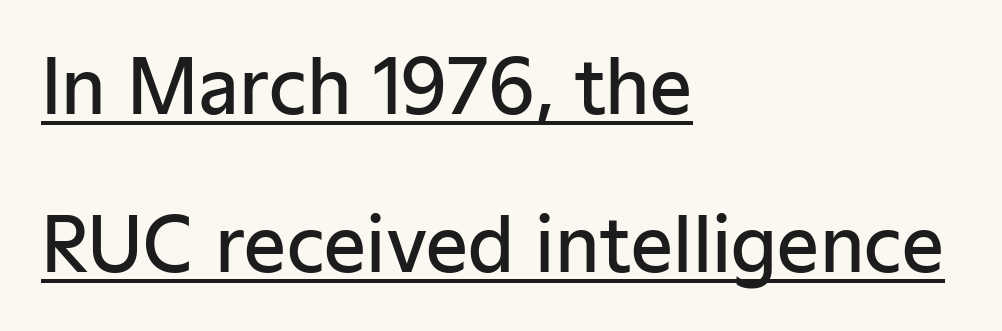
Does extra space separate the letters? No, they use regular spacing. Check where the strokes stop: nothing finishes them off — pure sans. This block would shrink considerably if given ordinary leading; it's expanded now. Ascenders rise straight up at ninety degrees. The rendering uses natural spacing where letterforms have individual widths. The rag falls on the right side of this text block.
